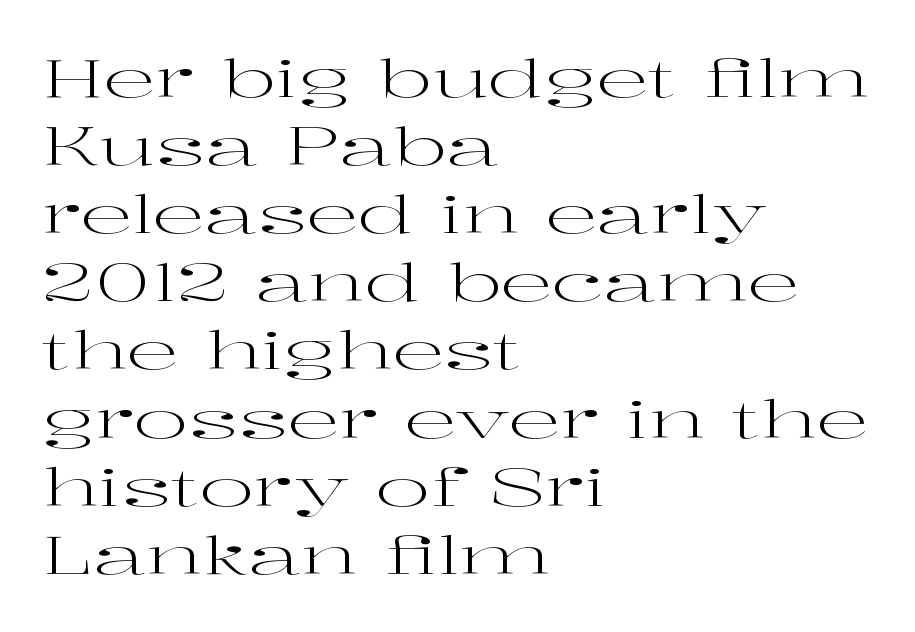
{"serif": "yes", "italic": "no", "bold": "no", "weight": "regular", "width": "wide", "stroke_contrast": "high", "x_height": "medium", "monospaced": "no", "underline": "no", "align": "left", "line_spacing": "normal", "line_spacing_ratio": 1.31, "letter_spacing": "normal", "letter_spacing_em": 0.0, "glyph_px": 52}
